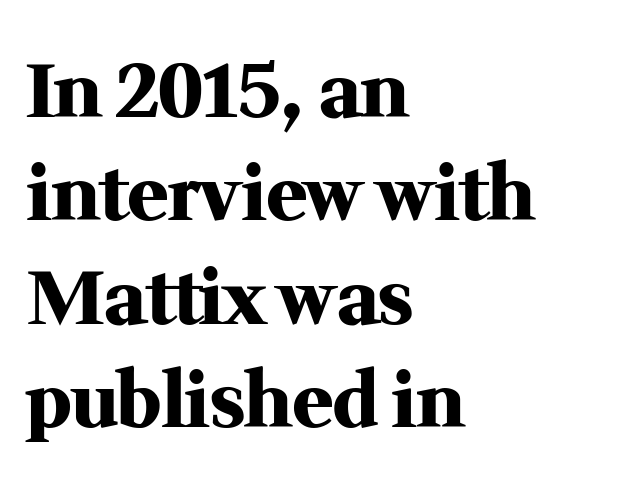
{"serif": "yes", "italic": "no", "bold": "yes", "weight": "heavy", "width": "normal", "stroke_contrast": "medium", "x_height": "medium", "monospaced": "no", "underline": "no", "align": "left", "line_spacing": "normal", "line_spacing_ratio": 1.38, "letter_spacing": "normal", "letter_spacing_em": 0.0, "glyph_px": 75}
